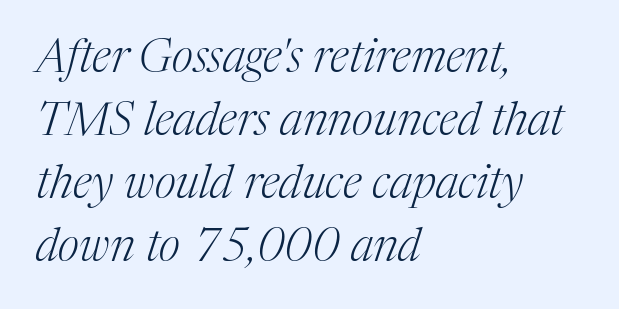
The image shows 46 px light serif type, italic (leaning right); set left-aligned, normal line spacing (1.37x), normal letter spacing, not underlined; medium stroke contrast and a medium x-height.
